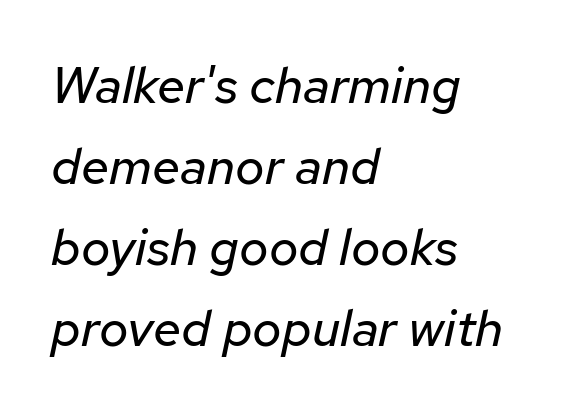
The image shows 51 px regular-weight type, italic (leaning right); set left-aligned, normal line spacing (1.59x), normal letter spacing, not underlined; low stroke contrast and a medium x-height.
